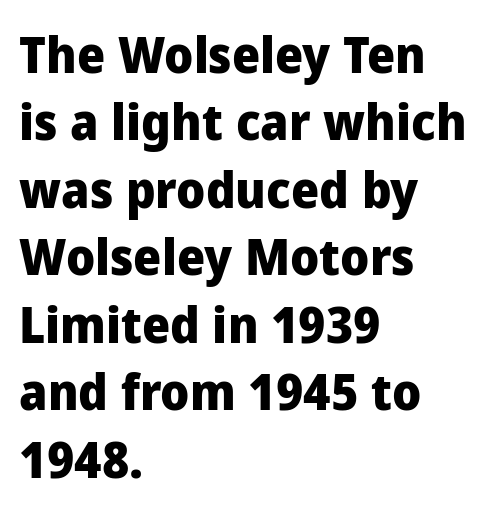
{"serif": "no", "italic": "no", "bold": "yes", "weight": "heavy", "width": "normal", "stroke_contrast": "low", "x_height": "medium", "monospaced": "no", "underline": "no", "align": "left", "line_spacing": "normal", "line_spacing_ratio": 1.35, "letter_spacing": "normal", "letter_spacing_em": 0.0, "glyph_px": 50}
